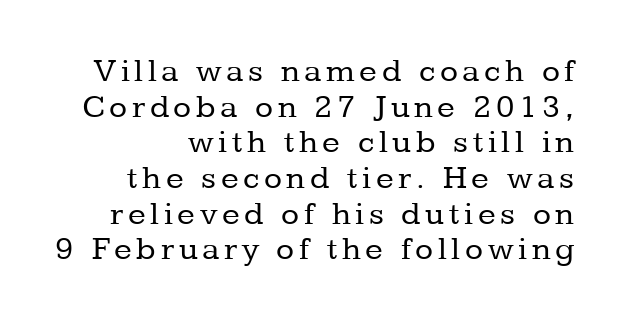
Q: Is the text bold? A: No.
Q: Is the text italic (slanted)? A: No, it is upright.
Q: Is the typeface a serif or a sans-serif typeface? A: Serif.
Q: Is the text underlined? A: No.
Q: Is the spacing between lines tight, normal or loose? A: Tight.
Q: Width (condensed, normal, or wide)? A: Normal.
Q: Stroke contrast? A: Low.
Q: x-height? A: Medium.
Q: Monospaced? A: No.
